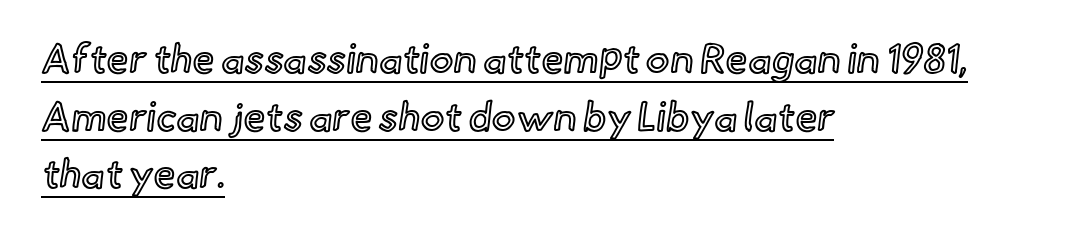
The image shows 40 px text type; set left-aligned, normal line spacing (1.44x), normal letter spacing, underlined; a small x-height.
